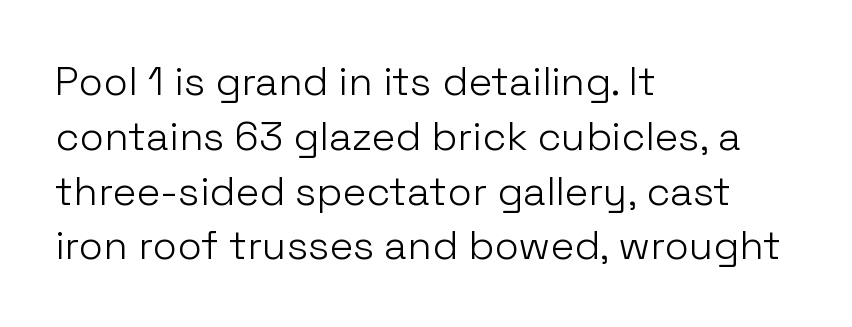
Q: Is the text bold? A: No.
Q: Is the text italic (slanted)? A: No, it is upright.
Q: Is the typeface a serif or a sans-serif typeface? A: Sans-serif.
Q: Is the text underlined? A: No.
Q: How is the paragraph aligned? A: Left-aligned.
Q: Is the spacing between letters normal or unusually wide? A: Normal.
Q: Is the spacing between lines tight, normal or loose? A: Normal.
Q: Width (condensed, normal, or wide)? A: Normal.
Q: Stroke contrast? A: Low.
Q: x-height? A: Medium.
Q: Monospaced? A: No.
